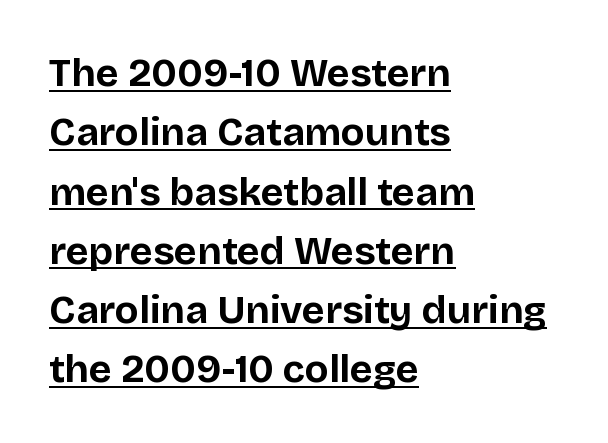
Q: Is the text bold? A: Yes.
Q: Is the text italic (slanted)? A: No, it is upright.
Q: Is the typeface a serif or a sans-serif typeface? A: Sans-serif.
Q: Is the text underlined? A: Yes.
Q: How is the paragraph aligned? A: Left-aligned.
Q: Is the spacing between letters normal or unusually wide? A: Normal.
Q: Is the spacing between lines tight, normal or loose? A: Normal.
Q: Width (condensed, normal, or wide)? A: Normal.
Q: Stroke contrast? A: Low.
Q: x-height? A: Large.
Q: Monospaced? A: No.
